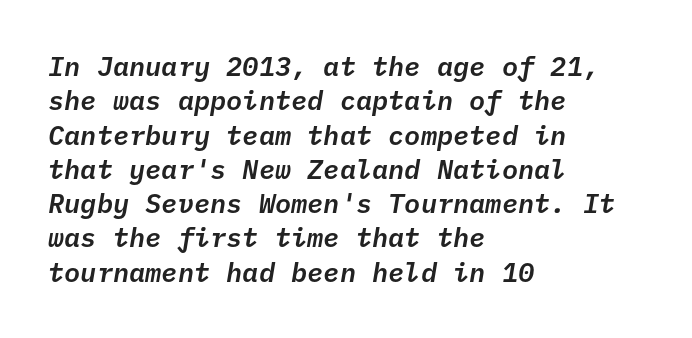
These lines are set flush left with a ragged right edge. The line-height multiplier appears to be the usual default. The tracking reads as untouched default to a designer's eye. A clean baseline with only descenders dipping below it.
